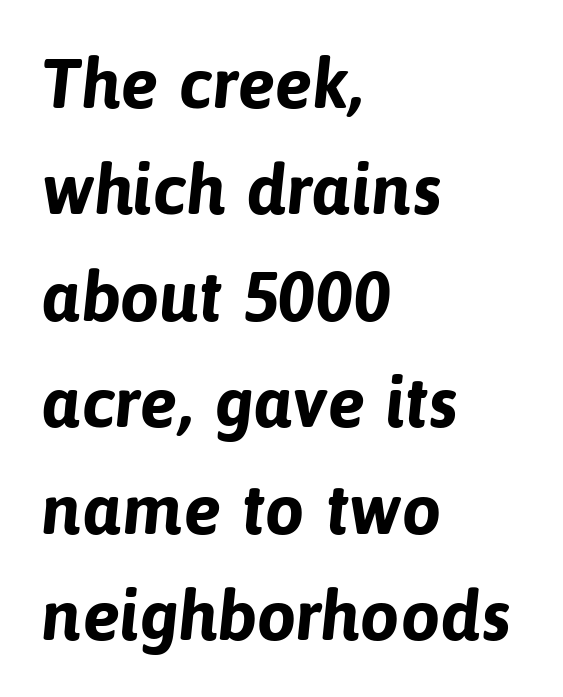
{"serif": "no", "bold": "yes", "weight": "bold", "width": "normal", "stroke_contrast": "low", "x_height": "medium", "monospaced": "no", "underline": "no", "align": "left", "line_spacing": "normal", "line_spacing_ratio": 1.52, "letter_spacing": "normal", "letter_spacing_em": 0.0, "glyph_px": 70}
